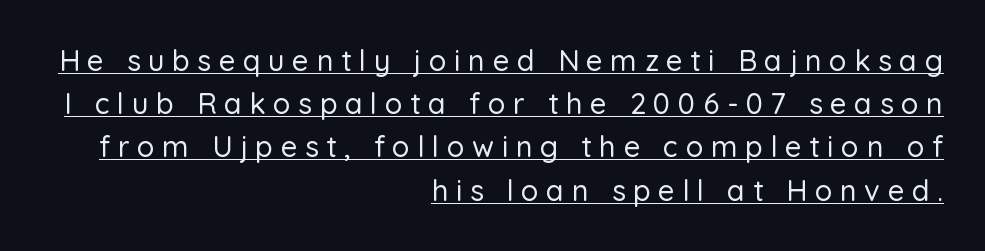
The image shows 29 px sans-serif type, upright; set right-aligned, normal line spacing (1.49x), unusually wide letter spacing (+0.26 em), underlined; low stroke contrast and a medium x-height.
